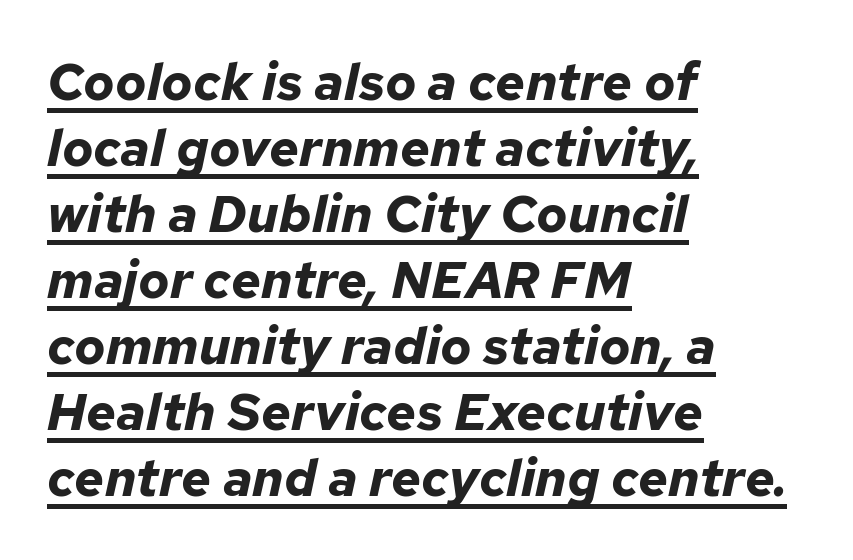
{"italic": "yes", "lean": "right", "slant_degrees": 12, "bold": "yes", "weight": "bold", "width": "normal", "stroke_contrast": "low", "x_height": "medium", "monospaced": "no", "underline": "yes", "align": "left", "line_spacing": "normal", "line_spacing_ratio": 1.27, "letter_spacing": "normal", "letter_spacing_em": 0.0, "glyph_px": 52}
